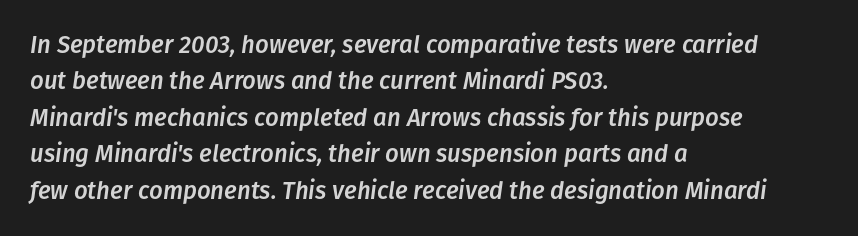
The image shows 24 px text type, italic (leaning right); set left-aligned, normal line spacing (1.52x), normal letter spacing, not underlined.
